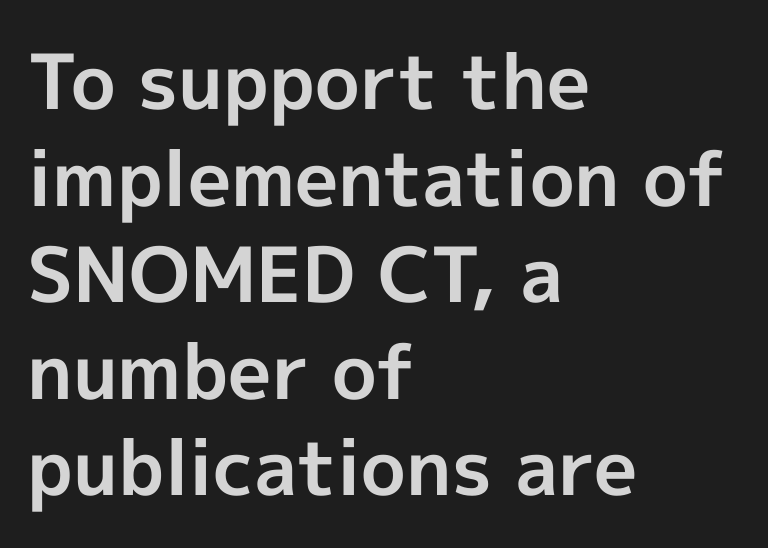
All the whitespace from short lines collects on the right. One glance says typical: line gaps are just what's usual. Characters follow at the spacing the type designer built in. Just letters on the line, the space beneath them empty. Note the varied advance widths — an 'i' is clearly narrower than an 'm'. The glyphs have the mass of a bold cut.
